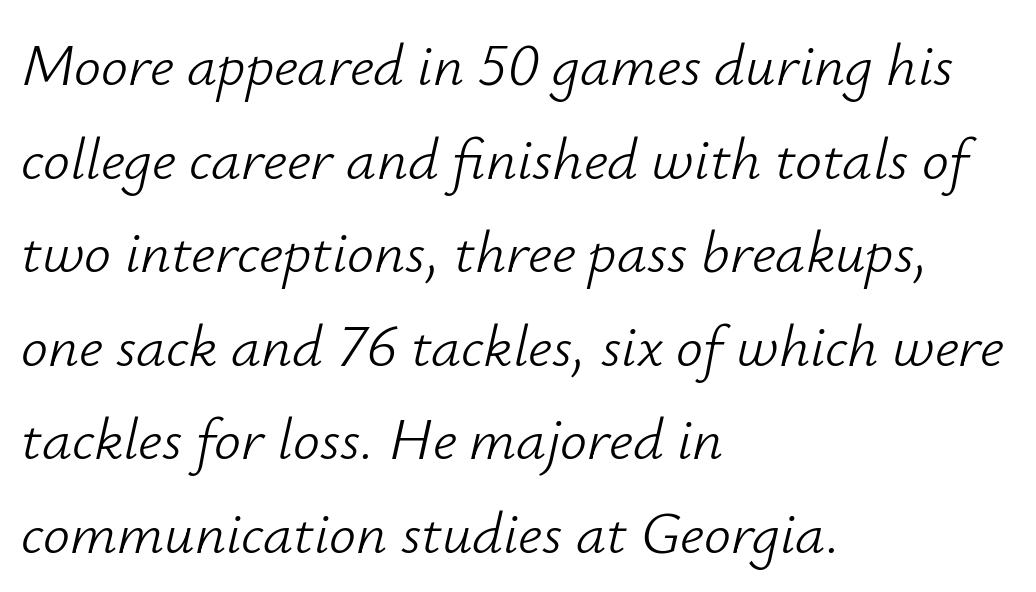
Q: Is the text bold? A: No.
Q: Is the text italic (slanted)? A: Yes, it leans right by about 12 degrees.
Q: Is the text underlined? A: No.
Q: How is the paragraph aligned? A: Left-aligned.
Q: Is the spacing between letters normal or unusually wide? A: Normal.
Q: Is the spacing between lines tight, normal or loose? A: Normal.
Q: Width (condensed, normal, or wide)? A: Normal.
Q: Stroke contrast? A: Low.
Q: x-height? A: Small.
Q: Monospaced? A: No.
